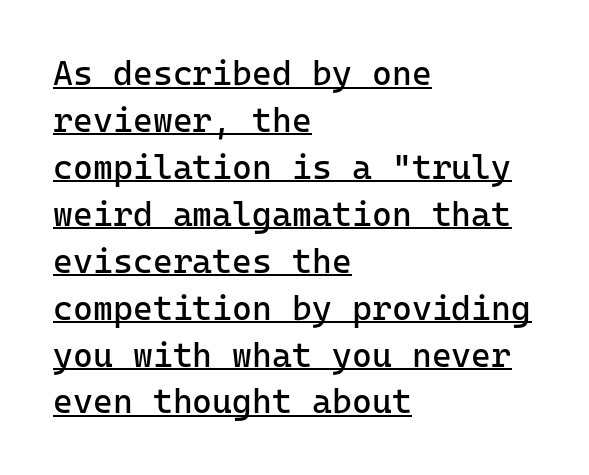
{"serif": "no", "italic": "no", "bold": "no", "weight": "regular", "width": "normal", "stroke_contrast": "low", "x_height": "medium", "underline": "yes", "align": "left", "line_spacing": "normal", "line_spacing_ratio": 1.38, "letter_spacing": "normal", "letter_spacing_em": 0.0, "glyph_px": 34}
